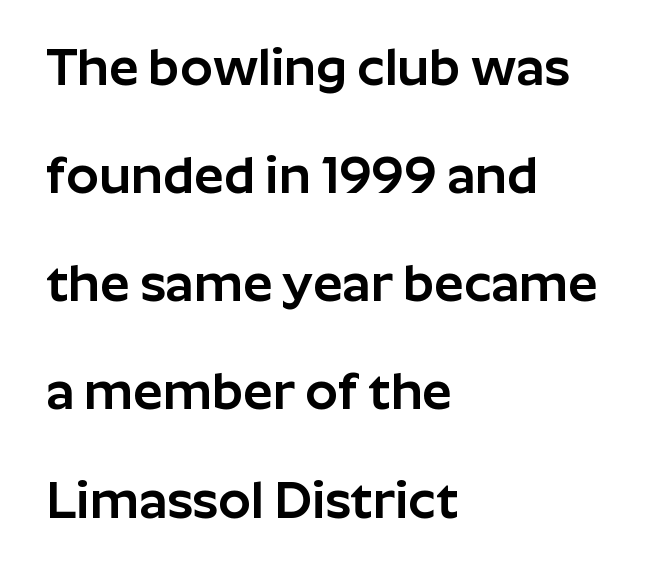
Q: Is the text italic (slanted)? A: No, it is upright.
Q: Is the typeface a serif or a sans-serif typeface? A: Sans-serif.
Q: Is the text underlined? A: No.
Q: How is the paragraph aligned? A: Left-aligned.
Q: Is the spacing between letters normal or unusually wide? A: Normal.
Q: Is the spacing between lines tight, normal or loose? A: Loose.
Q: Width (condensed, normal, or wide)? A: Normal.
Q: Stroke contrast? A: Low.
Q: x-height? A: Medium.
Q: Monospaced? A: No.
